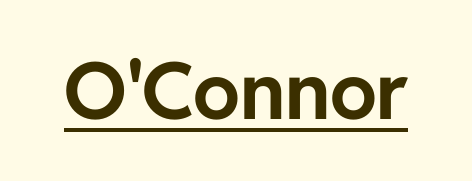
A typesetter would label this face a sans. The lettering stays uniformly vertical, giving the passage a roman look. On the weight axis this lands at bold, roughly 700. The rendered words wear a rule along their underside.
